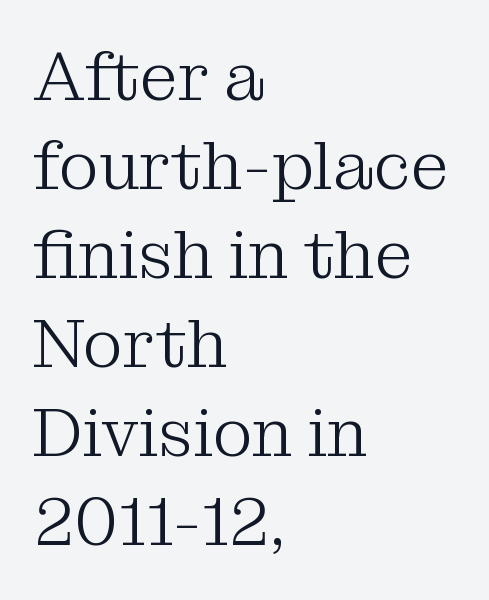
Q: Is the text bold? A: No.
Q: Is the text italic (slanted)? A: No, it is upright.
Q: Is the typeface a serif or a sans-serif typeface? A: Serif.
Q: Is the text underlined? A: No.
Q: How is the paragraph aligned? A: Left-aligned.
Q: Is the spacing between letters normal or unusually wide? A: Normal.
Q: Is the spacing between lines tight, normal or loose? A: Normal.
Q: Width (condensed, normal, or wide)? A: Normal.
Q: Stroke contrast? A: Medium.
Q: x-height? A: Medium.
Q: Monospaced? A: No.
